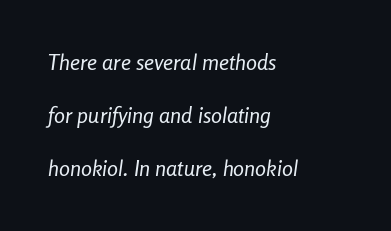
The image shows 22 px text type, italic (leaning right); set left-aligned, loose line spacing (2.42x), normal letter spacing, not underlined.
